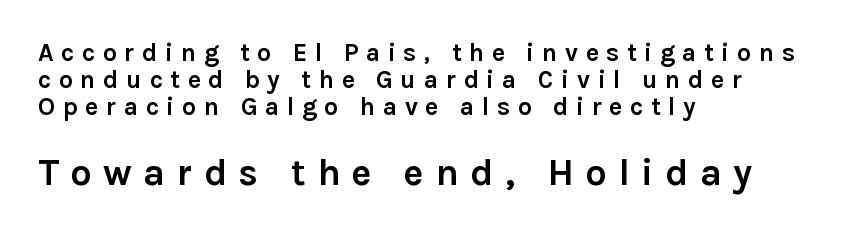
These lines were composed using upright roman letters. Look at the glyph heights: the lower group is clearly the bigger setting. Interline gaps are noticeably narrow in this sample. The face used here is rendered with a markedly widened letterfit. Proportional: the letters do not fall into vertical columns. The face used here has the dense, thick strokes of a bold.
